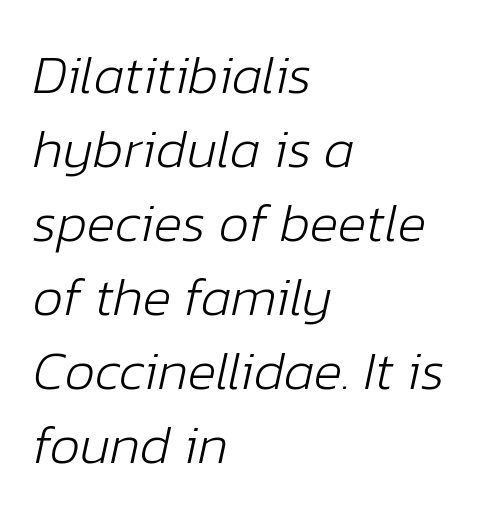
The image shows 54 px light type, italic (leaning right); set left-aligned, normal line spacing (1.37x), normal letter spacing, not underlined; low stroke contrast and a medium x-height.
